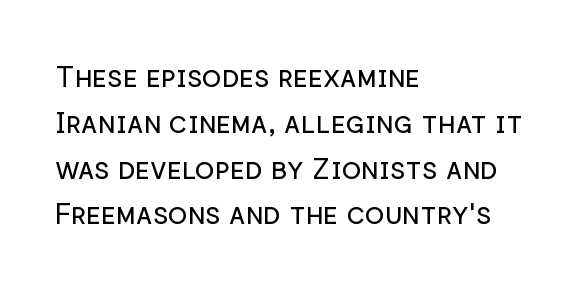
The image shows 29 px regular-weight sans-serif type, upright; set left-aligned, normal line spacing (1.58x), normal letter spacing, not underlined; low stroke contrast and a medium x-height.
